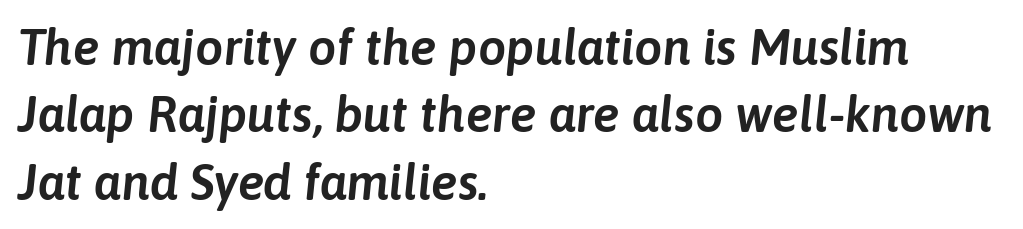
Q: Is the text italic (slanted)? A: Yes, it leans right by about 6 degrees.
Q: Is the text underlined? A: No.
Q: How is the paragraph aligned? A: Left-aligned.
Q: Is the spacing between letters normal or unusually wide? A: Normal.
Q: Is the spacing between lines tight, normal or loose? A: Normal.
Q: Width (condensed, normal, or wide)? A: Normal.
Q: Stroke contrast? A: Low.
Q: x-height? A: Medium.
Q: Monospaced? A: No.
